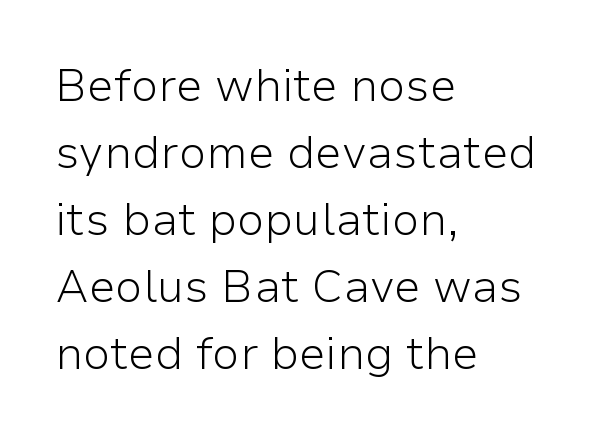
{"serif": "no", "italic": "no", "bold": "no", "weight": "light", "width": "normal", "stroke_contrast": "low", "x_height": "medium", "monospaced": "no", "underline": "no", "align": "left", "line_spacing": "normal", "line_spacing_ratio": 1.49, "letter_spacing": "normal", "letter_spacing_em": 0.0, "glyph_px": 45}
